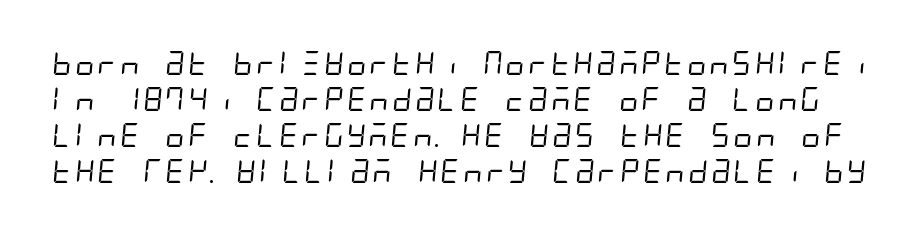
The image shows 24 px text type; set normal line spacing (1.5x), normal letter spacing, not underlined.
